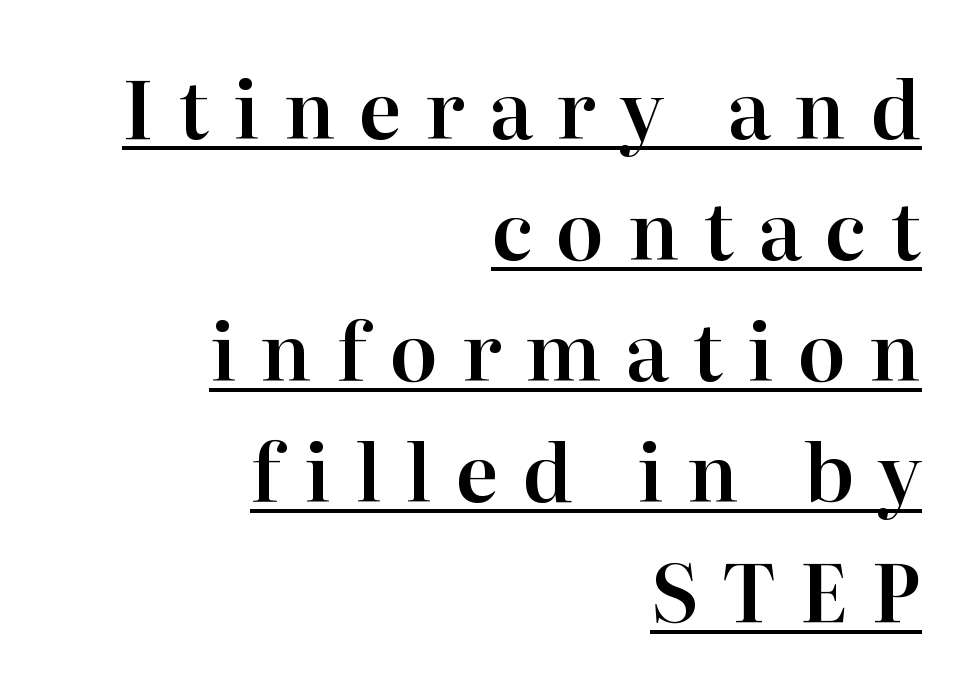
{"serif": "yes", "italic": "no", "width": "normal", "stroke_contrast": "high", "x_height": "medium", "monospaced": "no", "underline": "yes", "align": "right", "line_spacing": "normal", "line_spacing_ratio": 1.53, "letter_spacing": "wide", "letter_spacing_em": 0.3, "glyph_px": 79}
